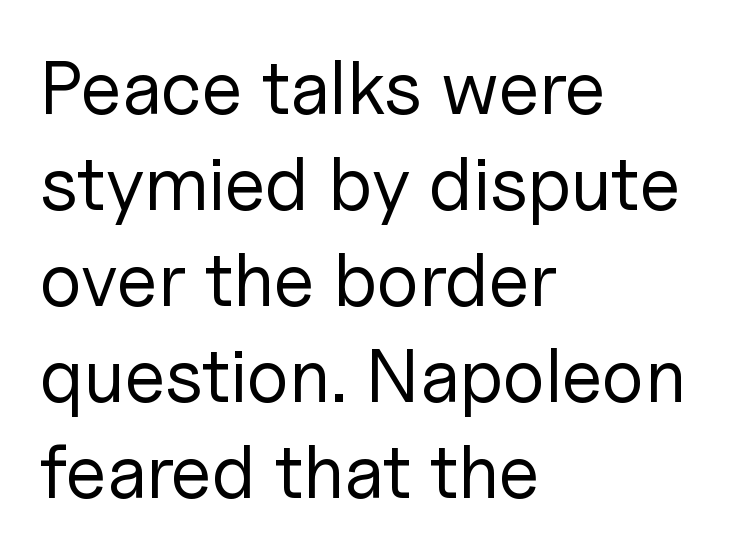
Q: Is the text bold? A: No.
Q: Is the text italic (slanted)? A: No, it is upright.
Q: Is the typeface a serif or a sans-serif typeface? A: Sans-serif.
Q: Is the text underlined? A: No.
Q: How is the paragraph aligned? A: Left-aligned.
Q: Is the spacing between letters normal or unusually wide? A: Normal.
Q: Is the spacing between lines tight, normal or loose? A: Normal.
Q: Width (condensed, normal, or wide)? A: Normal.
Q: Stroke contrast? A: Low.
Q: x-height? A: Medium.
Q: Monospaced? A: No.
